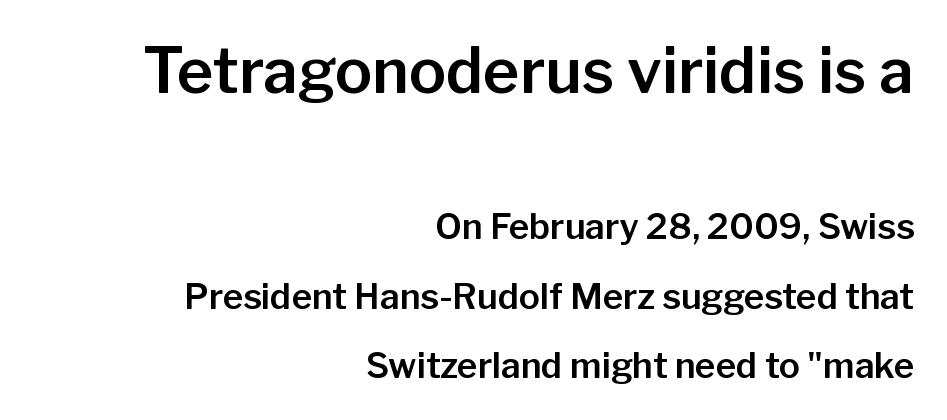
Spacing verdict: proportional, widths tailored to each character. Style check: upright. The gap between lines stays unmarked. Teacher's note: observe the even right margin — that is flush-right alignment. The passage shown has conventional tracking throughout. The more generous point size was reserved for the upper chunk.
